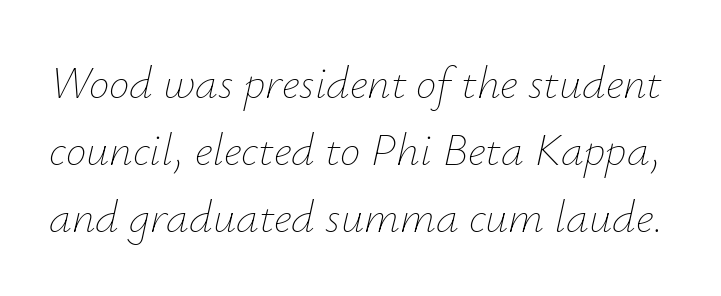
The image shows 46 px thin type, italic (leaning right); set normal line spacing (1.46x), normal letter spacing, not underlined; low stroke contrast and a small x-height.
